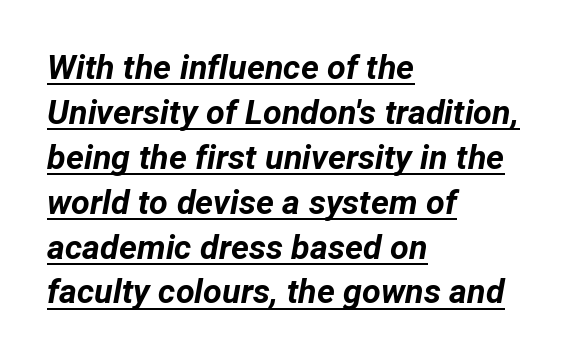
As a designer I'd log this as weight 700, bold. Inter-character spacing is left at the font's built-in metrics. The font's italic variant was chosen for this text. The rows are spaced the way most documents space them.
